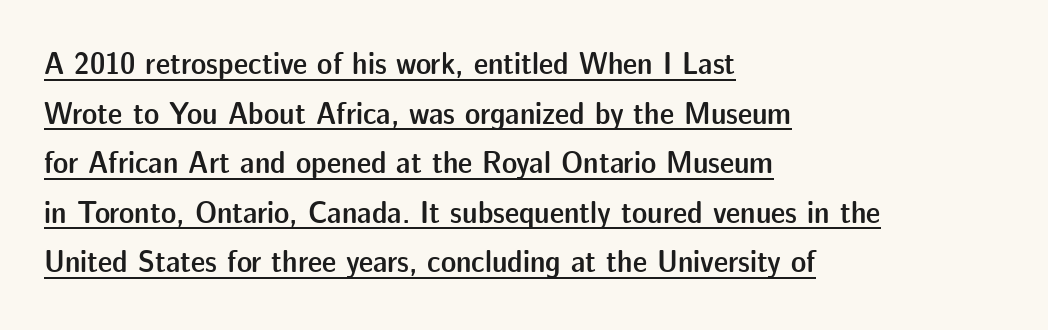
Reading down the column, the eye jumps a familiar distance to each next line. The ragged edge is on the right, which tells us the setting is flush left. Each letter's strokes conclude bluntly, with no projecting serifs. This sample uses an upright cut, with every glyph sitting square on the baseline.
